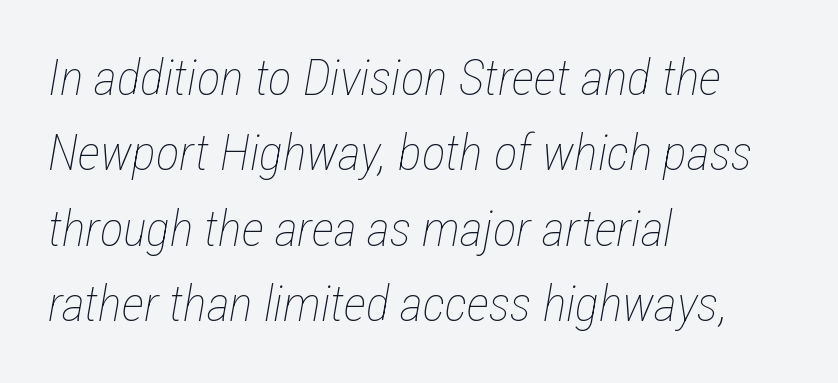
The image shows 50 px thin, condensed type, italic (leaning right); set left-aligned, normal line spacing (1.51x), normal letter spacing, not underlined; low stroke contrast and a medium x-height.
